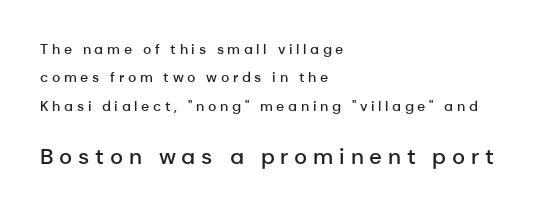
Q: Is the text bold? A: Semi-bold.
Q: Is the text italic (slanted)? A: No, it is upright.
Q: Is the text underlined? A: No.
Q: How is the paragraph aligned? A: Left-aligned.
Q: Is the spacing between letters normal or unusually wide? A: Unusually wide.
Q: Is the spacing between lines tight, normal or loose? A: Loose.
Q: Which block of text is set in a larger size, the first (top) or the second (bottom)? A: The second (bottom) one.
